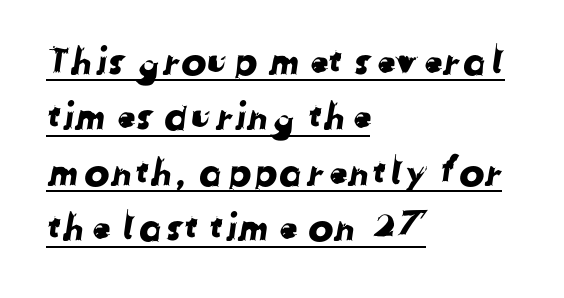
The image shows 38 px sans-serif type; set left-aligned, normal line spacing (1.46x), normal letter spacing, underlined; low stroke contrast and a medium x-height.
